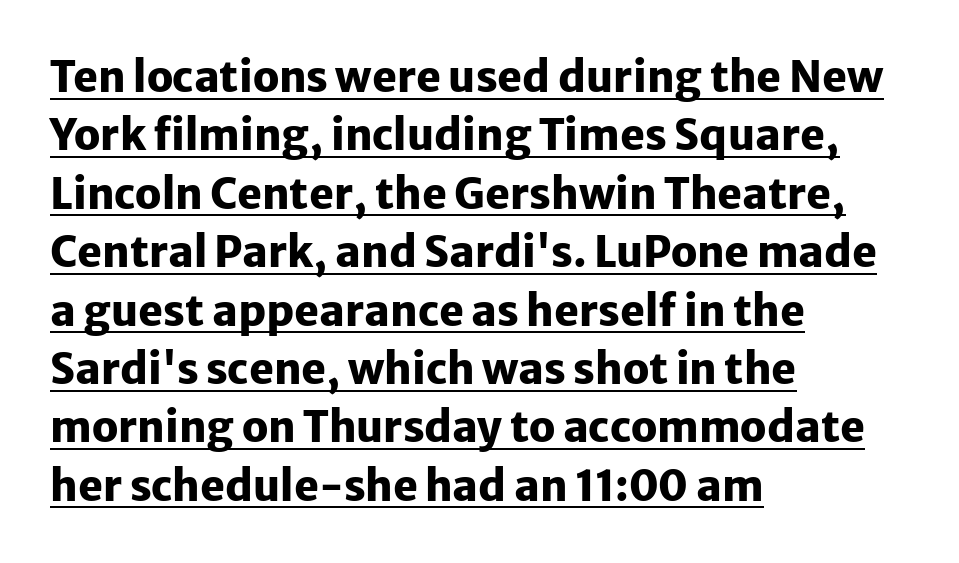
Q: Is the text bold? A: Yes.
Q: Is the text italic (slanted)? A: No, it is upright.
Q: Is the typeface a serif or a sans-serif typeface? A: Sans-serif.
Q: Is the text underlined? A: Yes.
Q: How is the paragraph aligned? A: Left-aligned.
Q: Is the spacing between letters normal or unusually wide? A: Normal.
Q: Is the spacing between lines tight, normal or loose? A: Normal.
Q: Width (condensed, normal, or wide)? A: Normal.
Q: Stroke contrast? A: Low.
Q: x-height? A: Medium.
Q: Monospaced? A: No.
